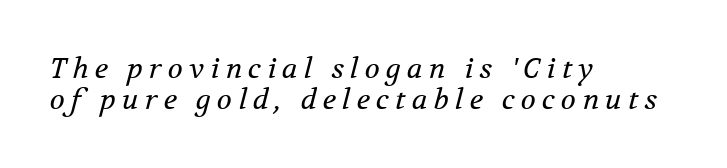
Is this a heavy cut? Hardly; it is regular or lighter. Anything drawn beneath the words? Only blank space. Does extra space separate the letters? Yes, quite a lot of it. Every row of glyphs begins at an identical x-position on the left. Looking at the ascenders, they clearly lean. Think of a printed novel: that variable character pitch is what you see here.
